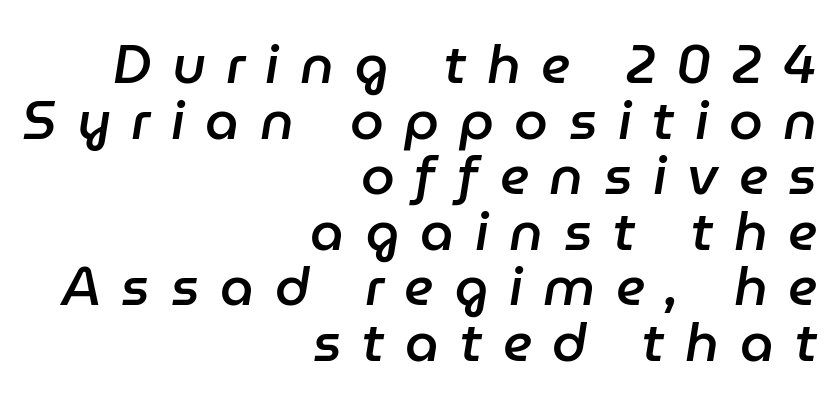
{"italic": "yes", "lean": "right", "slant_degrees": 9, "bold": "semi", "weight": "semibold", "width": "normal", "stroke_contrast": "low", "x_height": "medium", "monospaced": "no", "underline": "no", "align": "right", "line_spacing": "tight", "line_spacing_ratio": 1.03, "letter_spacing": "wide", "letter_spacing_em": 0.38, "glyph_px": 54}
